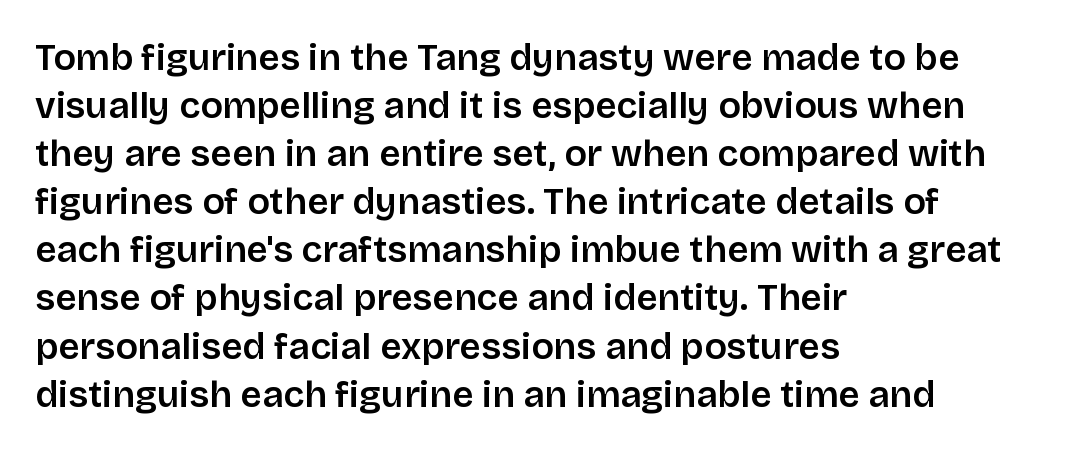
The line texture is even and compact thanks to regular tracking. Spacing verdict: proportional, widths tailored to each character. Check under the words: just untouched page. Nope, no serifs anywhere on these letters.
